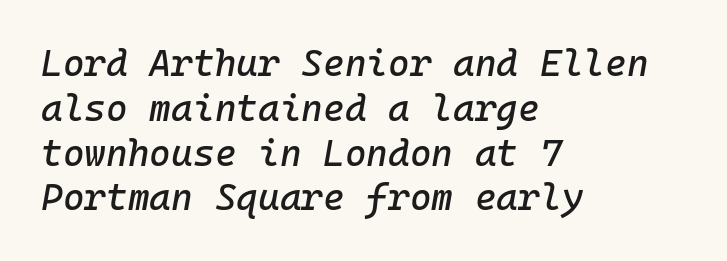
{"italic": "yes", "lean": "right", "slant_degrees": 10, "width": "normal", "stroke_contrast": "low", "x_height": "medium", "monospaced": "yes", "underline": "no", "align": "left", "line_spacing_ratio": 1.21, "letter_spacing": "normal", "letter_spacing_em": 0.0, "glyph_px": 37}
